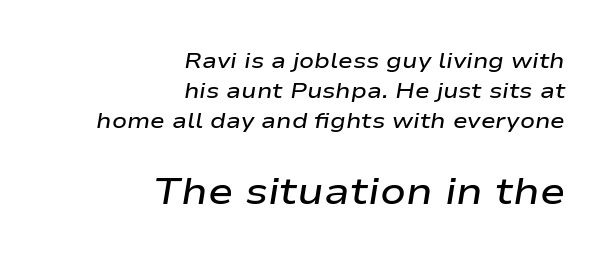
The image shows 38 px semibold, wide type, italic (leaning right); set right-aligned, normal line spacing (1.36x), normal letter spacing, not underlined; the second (bottom) block is 1.73x larger; low stroke contrast and a medium x-height.
